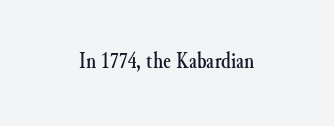
Each word holds together tightly as a unit, with standard inter-letter gaps. Posture: upright roman. The specimen omits any rule beneath the text block's lines.
